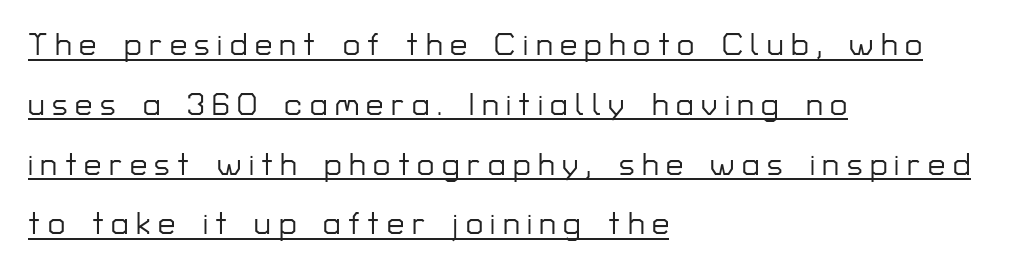
In terms of leading, this rendering errs on the spacious side. Display-style spreading of the glyphs; the letterfit is very open. Where is the straight margin? On the left. In designer terms, the underline attribute is active on this setting. Characters remain perfectly vertical along every line. Serifs: no, the terminals of the letterforms are clean.
